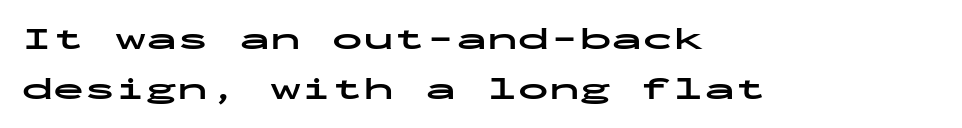
Q: Is the text bold? A: Yes.
Q: Is the text italic (slanted)? A: No, it is upright.
Q: Is the typeface a serif or a sans-serif typeface? A: Sans-serif.
Q: Is the text underlined? A: No.
Q: How is the paragraph aligned? A: Left-aligned.
Q: Is the spacing between letters normal or unusually wide? A: Normal.
Q: Is the spacing between lines tight, normal or loose? A: Normal.
Q: Width (condensed, normal, or wide)? A: Wide.
Q: Stroke contrast? A: Low.
Q: x-height? A: Medium.
Q: Monospaced? A: Yes.
